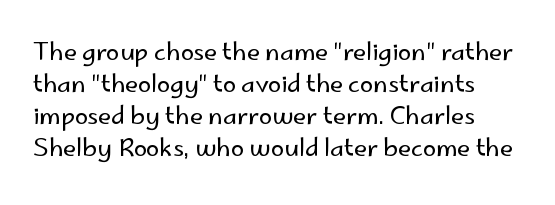
{"italic": "no", "bold": "no", "underline": "no", "line_spacing": "normal", "line_spacing_ratio": 1.33, "letter_spacing": "normal", "letter_spacing_em": 0.0, "glyph_px": 24}
